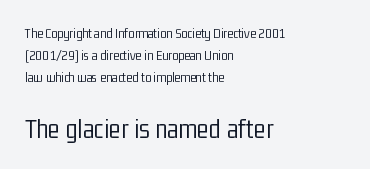
Layout note: lines flush left. These lines are rendered in a variable-pitch font. The line-height multiplier appears to be the usual default. Check under the words: just untouched page. If you drew a line through each stem, it would be perfectly vertical.
